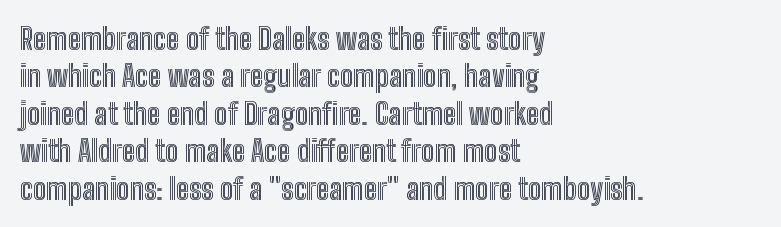
{"italic": "no", "width": "condensed", "x_height": "medium", "monospaced": "no", "underline": "no", "align": "left", "line_spacing": "normal", "line_spacing_ratio": 1.25, "letter_spacing": "normal", "letter_spacing_em": 0.0, "glyph_px": 30}
